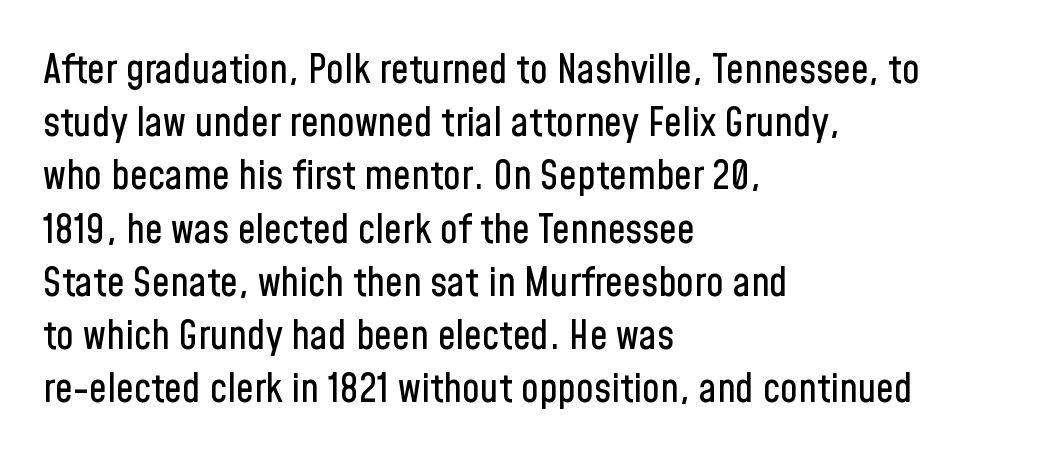
The image shows 40 px condensed sans-serif type, upright; set left-aligned, normal line spacing (1.33x), normal letter spacing, not underlined; low stroke contrast and a medium x-height.
